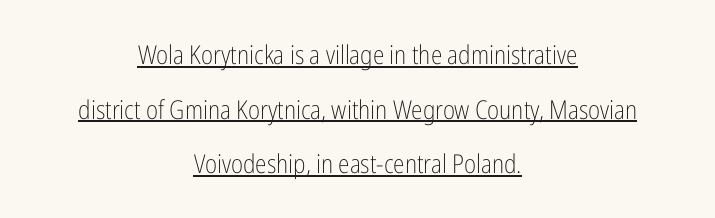
The image shows 26 px text type, upright; set centered, loose line spacing (2.1x), normal letter spacing, underlined.
